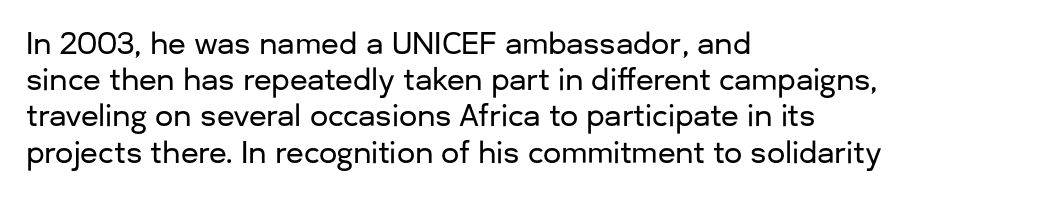
{"serif": "no", "italic": "no", "width": "normal", "stroke_contrast": "low", "x_height": "medium", "monospaced": "no", "underline": "no", "align": "left", "line_spacing": "normal", "line_spacing_ratio": 1.25, "letter_spacing": "normal", "letter_spacing_em": 0.0, "glyph_px": 29}
